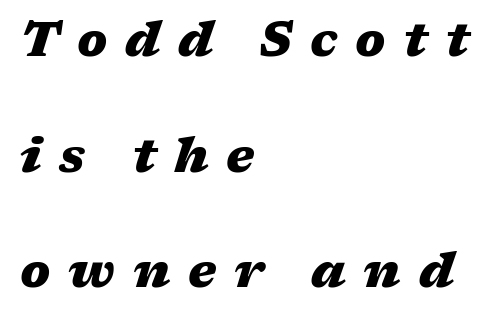
Q: Is the text bold? A: Yes.
Q: Is the text italic (slanted)? A: Yes, it leans right by about 17 degrees.
Q: Is the text underlined? A: No.
Q: How is the paragraph aligned? A: Left-aligned.
Q: Is the spacing between letters normal or unusually wide? A: Unusually wide.
Q: Is the spacing between lines tight, normal or loose? A: Loose.
Q: Width (condensed, normal, or wide)? A: Wide.
Q: Stroke contrast? A: Medium.
Q: x-height? A: Medium.
Q: Monospaced? A: No.
